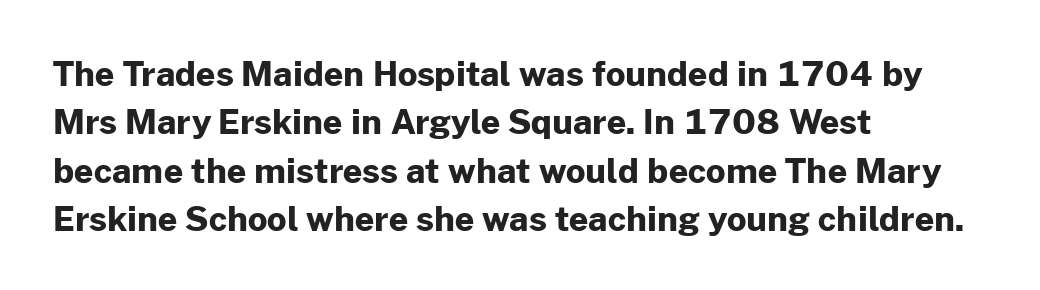
The image shows 34 px bold sans-serif type, upright; set left-aligned, normal line spacing (1.42x), normal letter spacing, not underlined; low stroke contrast and a medium x-height.
